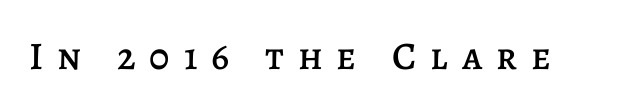
The image shows 39 px text type, upright; set unusually wide letter spacing (+0.36 em), not underlined; low stroke contrast and a large x-height.
